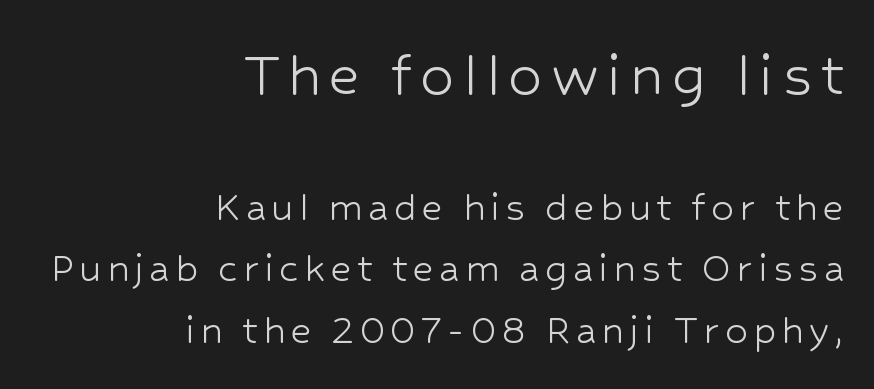
The image shows 68 px light sans-serif type, upright; set right-aligned, normal line spacing (1.37x), not underlined; the first (top) block is 1.51x larger; low stroke contrast and a medium x-height.
